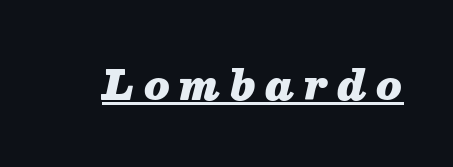
Compared with an ordinary text face, these strokes are far heavier — a full bold. The letters advance in unequal steps, a hallmark of proportional type. This sample uses expanded letter spacing, leaving extra air between glyphs. You can tell it's italic because the verticals aren't actually vertical. The lettering is marked with a stroke running underneath it.
